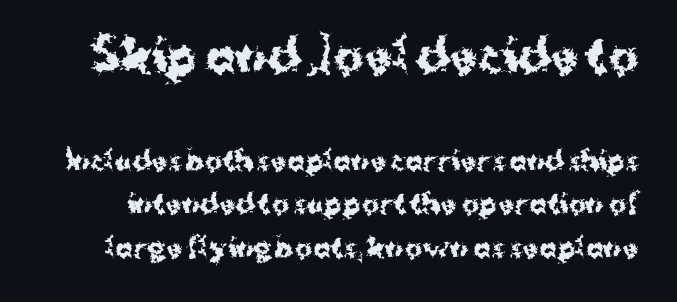
The image shows 45 px bold sans-serif type, upright; set normal line spacing (1.68x), normal letter spacing, not underlined; the first (top) block is 1.73x larger; medium stroke contrast and a medium x-height.
